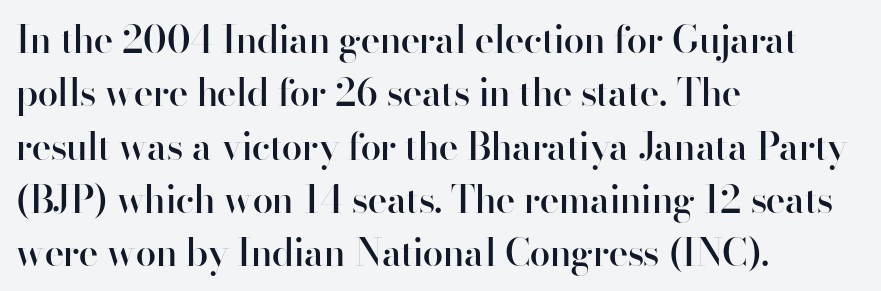
Q: Is the text bold? A: Semi-bold.
Q: Is the text italic (slanted)? A: No, it is upright.
Q: Is the typeface a serif or a sans-serif typeface? A: Sans-serif.
Q: Is the text underlined? A: No.
Q: How is the paragraph aligned? A: Left-aligned.
Q: Is the spacing between letters normal or unusually wide? A: Normal.
Q: Is the spacing between lines tight, normal or loose? A: Normal.
Q: Width (condensed, normal, or wide)? A: Normal.
Q: Stroke contrast? A: High.
Q: x-height? A: Small.
Q: Monospaced? A: No.
